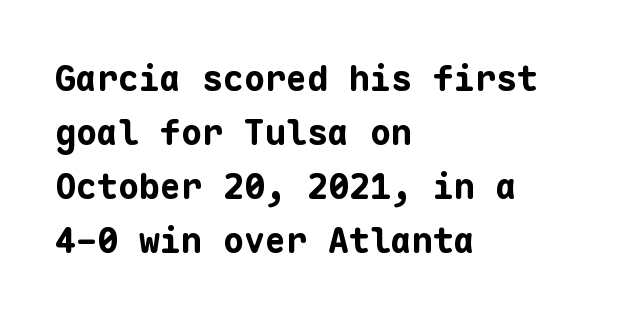
The image shows 35 px bold sans-serif type, upright, monospaced; set left-aligned, normal line spacing (1.54x), normal letter spacing, not underlined; low stroke contrast and a medium x-height.
